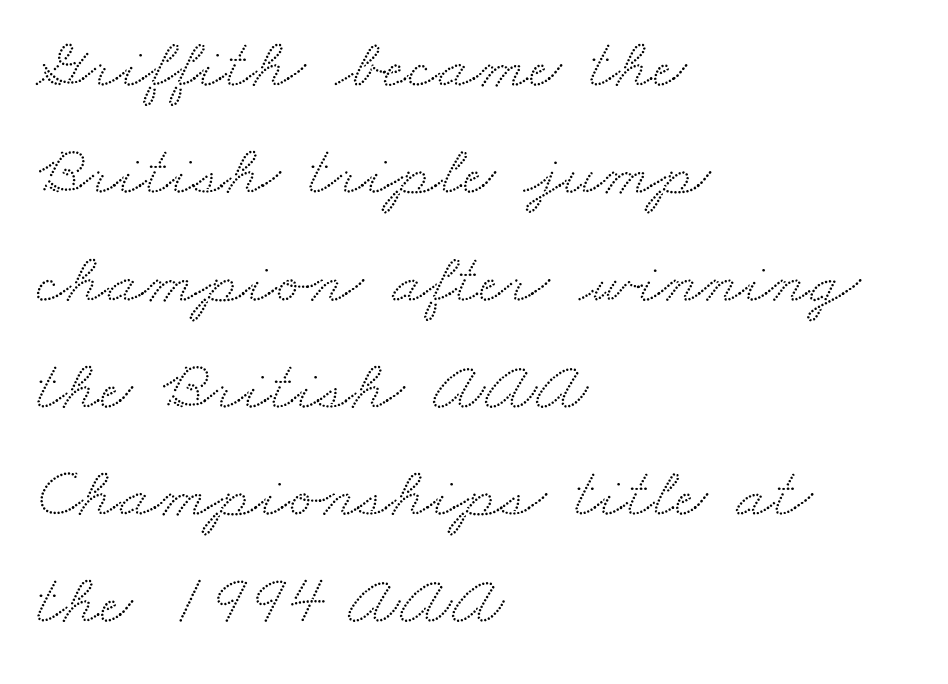
Q: Is the typeface a serif or a sans-serif typeface? A: Serif.
Q: Is the text underlined? A: No.
Q: How is the paragraph aligned? A: Left-aligned.
Q: Is the spacing between letters normal or unusually wide? A: Normal.
Q: Is the spacing between lines tight, normal or loose? A: Normal.
Q: Width (condensed, normal, or wide)? A: Wide.
Q: Stroke contrast? A: Medium.
Q: x-height? A: Small.
Q: Monospaced? A: No.
